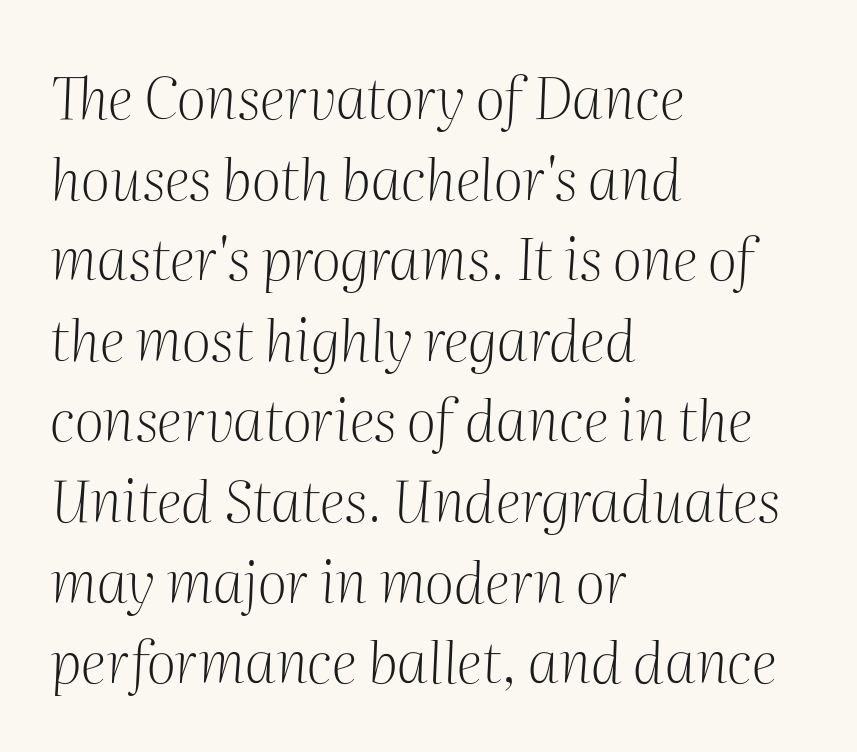
Casual observation: everything's shoved over to the left. Successive baselines arrive at the customary interval. The letters advance in unequal steps, a hallmark of proportional type. The designer went with a serif here, giving each stem small feet. Letters have the restrained weight of plain body copy at most. The string is rendered with underlining switched off.
